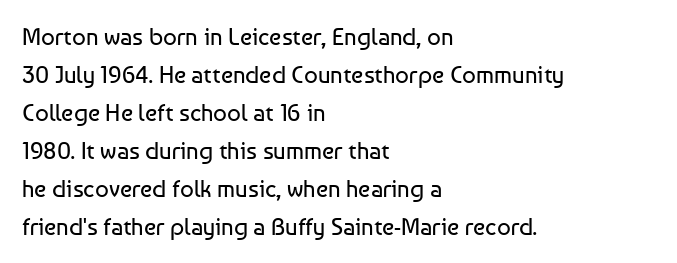
Caption: standard tracking, unaltered. How would I describe the line gaps? Plain and ordinary. Notice how the stems are strictly vertical — no italics here. The typeface has the unassuming heft of standard copy or less. The lines are quadded left.
